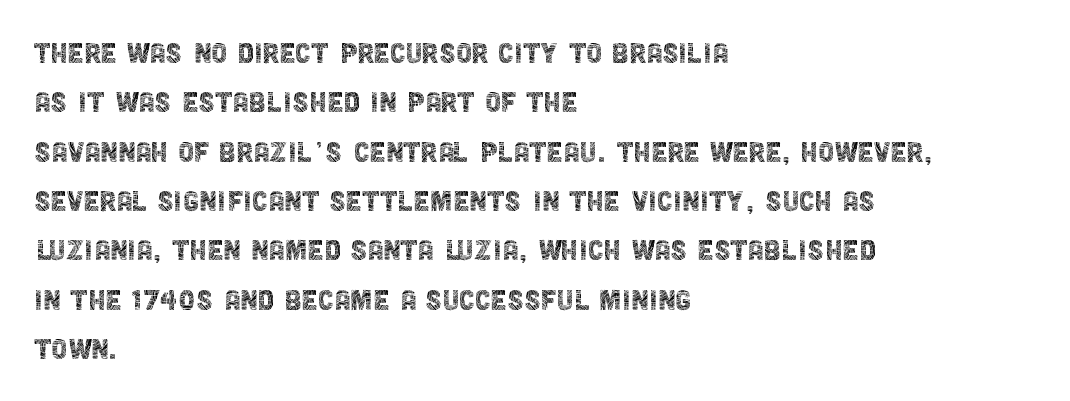
{"serif": "no", "italic": "no", "bold": "no", "weight": "thin", "width": "condensed", "x_height": "large", "monospaced": "no", "underline": "no", "align": "left", "line_spacing": "normal", "line_spacing_ratio": 1.37, "letter_spacing": "normal", "letter_spacing_em": 0.0, "glyph_px": 36}
